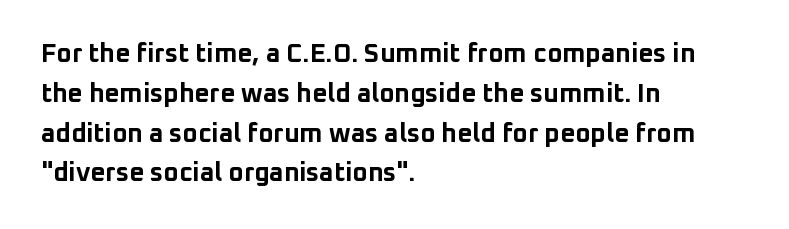
Plenty of ink on the page — the face is bold. Vertical spacing — default. Descenders hang freely into open space. All the whitespace from short lines collects on the right. This rendering leaves character spacing at its baseline value. Do the letters lean? They stand straight.
